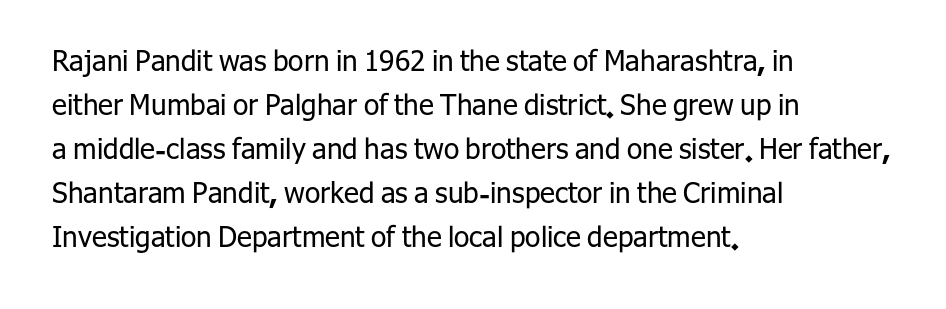
Q: Is the text bold? A: No.
Q: Is the text italic (slanted)? A: No, it is upright.
Q: Is the typeface a serif or a sans-serif typeface? A: Sans-serif.
Q: Is the text underlined? A: No.
Q: How is the paragraph aligned? A: Left-aligned.
Q: Is the spacing between letters normal or unusually wide? A: Normal.
Q: Is the spacing between lines tight, normal or loose? A: Normal.
Q: Width (condensed, normal, or wide)? A: Normal.
Q: Stroke contrast? A: Low.
Q: x-height? A: Medium.
Q: Monospaced? A: No.
